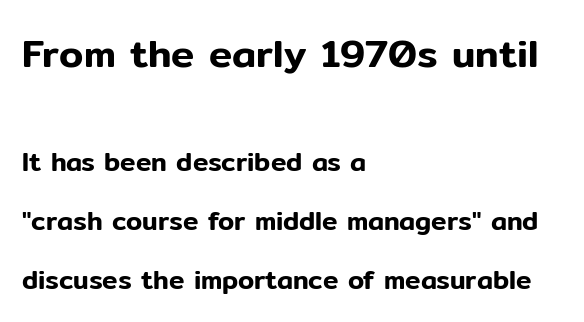
Rendered with straight, roman letterforms. Check the space under the baseline: it is left empty. The letters in the upper block stand taller than those in the block below. Typographically, this falls in the sans-serif category. Layout note: lines flush left. There is no visible air inserted between adjacent glyphs.
